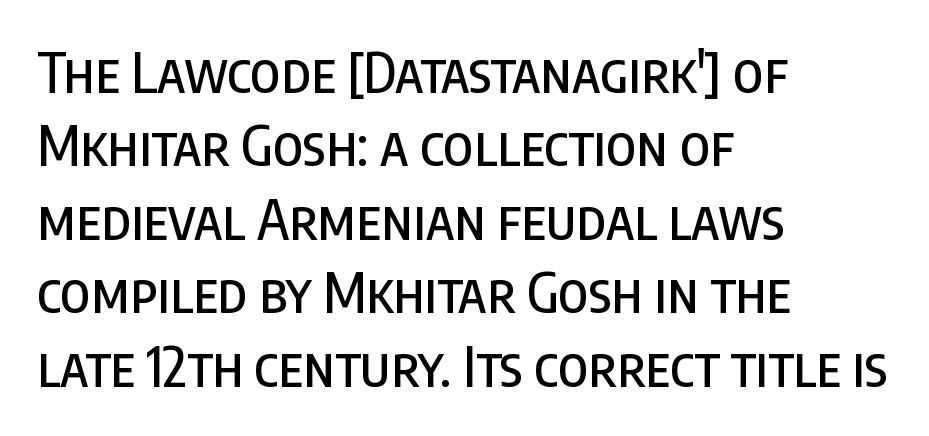
Q: Is the text italic (slanted)? A: No, it is upright.
Q: Is the typeface a serif or a sans-serif typeface? A: Sans-serif.
Q: Is the text underlined? A: No.
Q: How is the paragraph aligned? A: Left-aligned.
Q: Is the spacing between letters normal or unusually wide? A: Normal.
Q: Is the spacing between lines tight, normal or loose? A: Normal.
Q: Width (condensed, normal, or wide)? A: Condensed.
Q: Stroke contrast? A: Low.
Q: x-height? A: Large.
Q: Monospaced? A: No.
